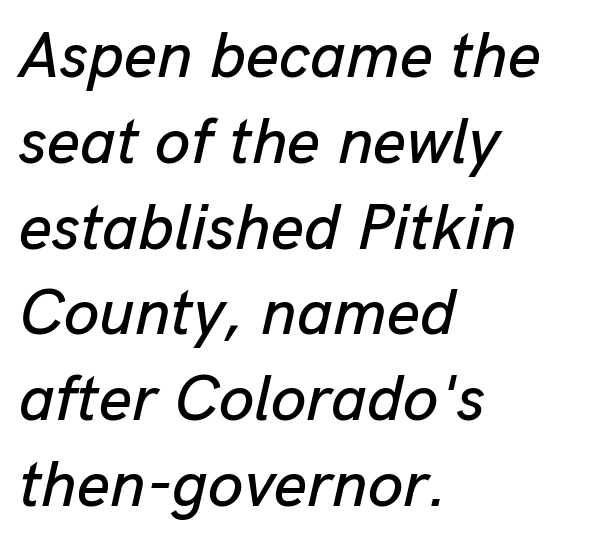
Caption: standard tracking, unaltered. When letters slant like this, we call the style italic. Decoration check: the copy has no underline. How would I describe the line gaps? Plain and ordinary. In CSS terms this would be text-align: left.
